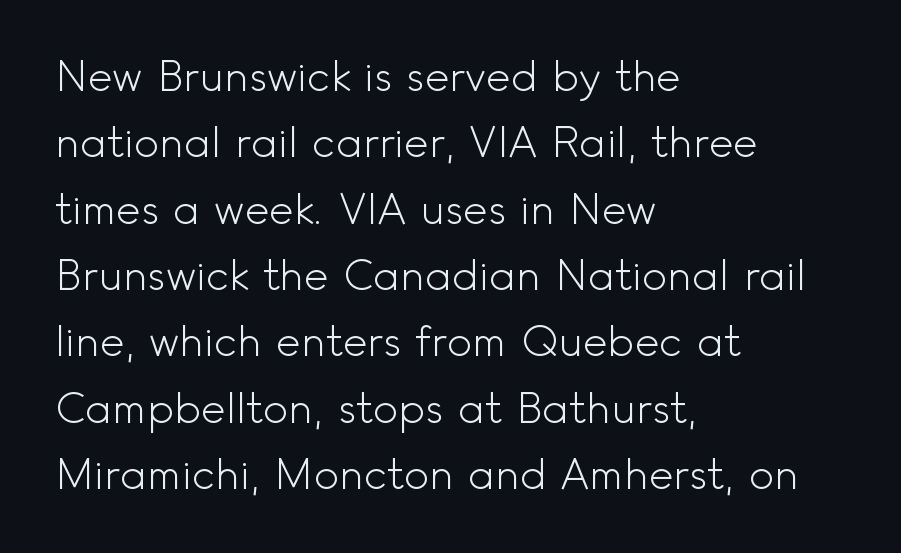
Grotesque or geometric, the face here clearly has no serifs. This sample has the flowing, uneven cadence of proportional lettering. The lettering holds an erect, upright posture throughout. In terms of letterspacing, this is plain default setting. The setting favours the left margin, as ordinary paragraphs usually do.
